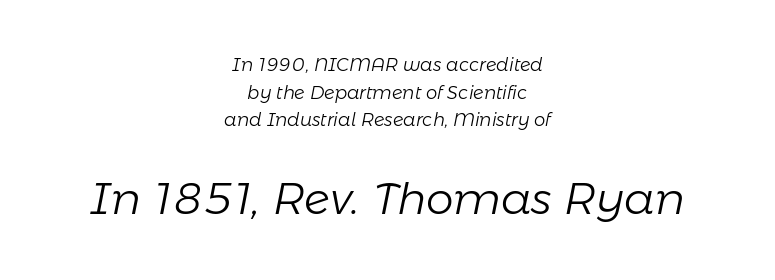
Q: Is the text bold? A: No.
Q: Is the text italic (slanted)? A: Yes, it leans right by about 11 degrees.
Q: Is the text underlined? A: No.
Q: How is the paragraph aligned? A: Centered.
Q: Is the spacing between letters normal or unusually wide? A: Normal.
Q: Is the spacing between lines tight, normal or loose? A: Normal.
Q: Which block of text is set in a larger size, the first (top) or the second (bottom)? A: The second (bottom) one.
Q: Width (condensed, normal, or wide)? A: Normal.
Q: Stroke contrast? A: Low.
Q: x-height? A: Medium.
Q: Monospaced? A: No.
